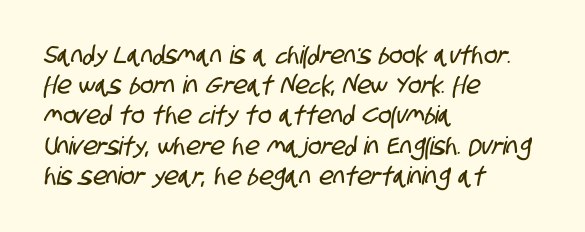
The image shows 25 px text type; set left-aligned, line spacing 1.21x, normal letter spacing, not underlined.
